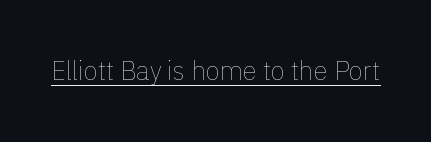
The image shows 26 px text type, upright; set normal letter spacing, underlined.
